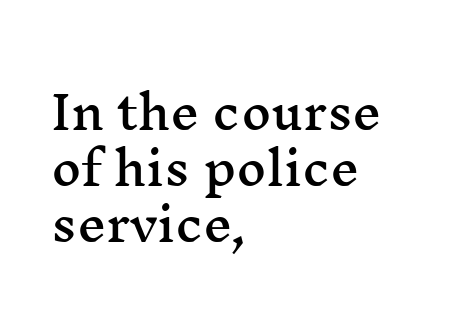
The image shows 46 px wide serif type, upright; set left-aligned, line spacing 1.22x, normal letter spacing, not underlined; medium stroke contrast and a medium x-height.
